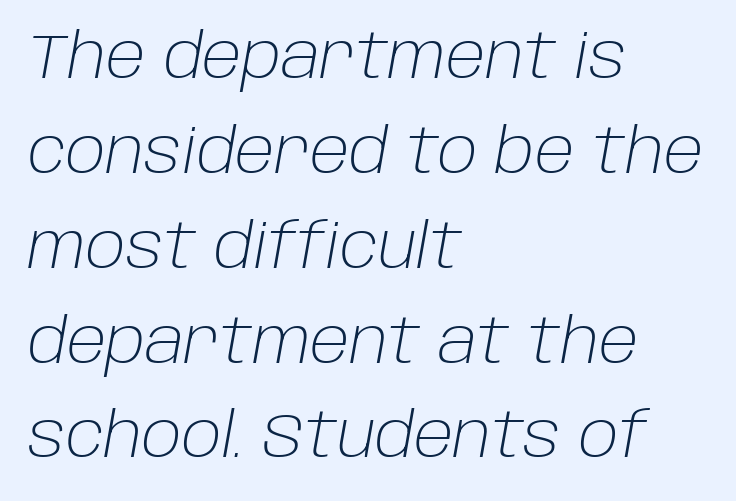
Q: Is the text bold? A: No.
Q: Is the text italic (slanted)? A: Yes, it leans right by about 10 degrees.
Q: Is the text underlined? A: No.
Q: How is the paragraph aligned? A: Left-aligned.
Q: Is the spacing between letters normal or unusually wide? A: Normal.
Q: Is the spacing between lines tight, normal or loose? A: Normal.
Q: Width (condensed, normal, or wide)? A: Normal.
Q: Stroke contrast? A: Low.
Q: x-height? A: Large.
Q: Monospaced? A: No.
